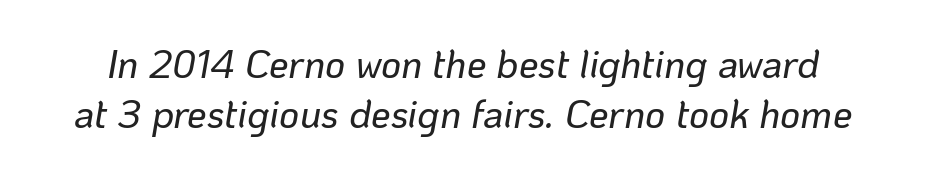
Q: Is the text italic (slanted)? A: Yes, it leans right by about 10 degrees.
Q: Is the text underlined? A: No.
Q: Is the spacing between letters normal or unusually wide? A: Normal.
Q: Is the spacing between lines tight, normal or loose? A: Normal.
Q: Width (condensed, normal, or wide)? A: Normal.
Q: Stroke contrast? A: Low.
Q: x-height? A: Medium.
Q: Monospaced? A: No.
